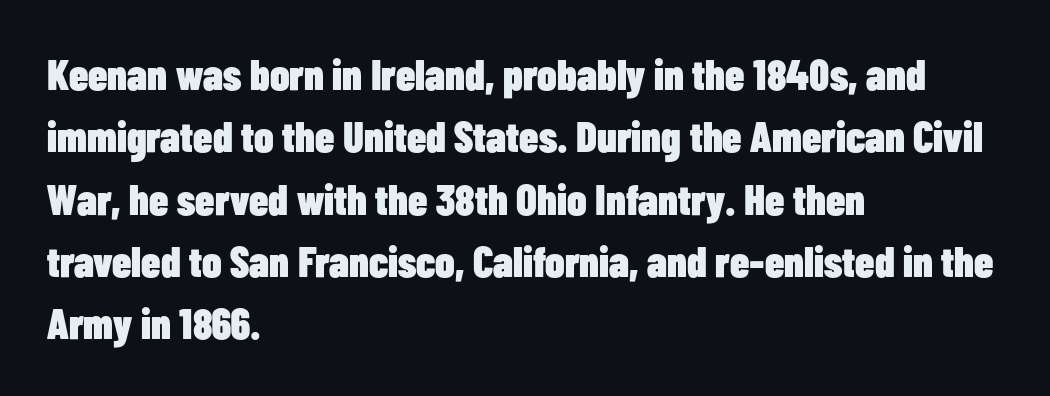
Note the varied advance widths — an 'i' is clearly narrower than an 'm'. What stands out about the letter spacing? Nothing — it is the standard amount. Posture: upright roman. Descender tails drop into unmarked territory. Strokes here are thick enough to call this a true bold.
